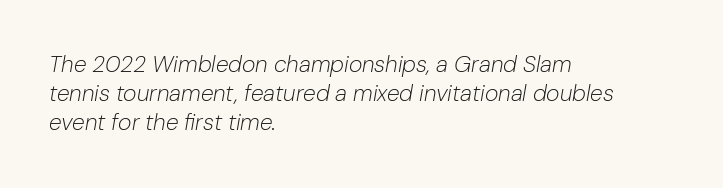
{"italic": "yes", "lean": "right", "slant_degrees": 10, "bold": "no", "underline": "no", "align": "left", "line_spacing": "normal", "line_spacing_ratio": 1.27, "letter_spacing": "normal", "letter_spacing_em": 0.0, "glyph_px": 23}
